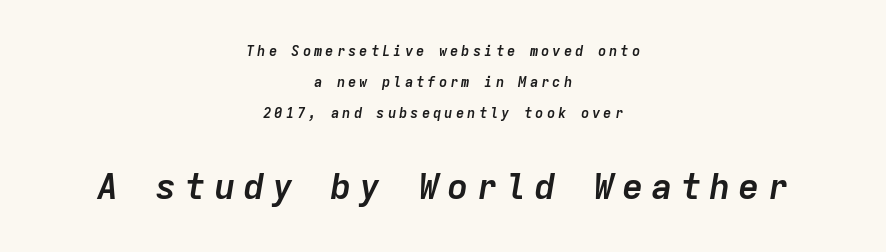
The passage shown has open, widely tracked lettering throughout. Emphasis-style slanted type is in use. I'd describe the lettering as bold — thick and assertive. Two sizes are in play, and the larger belongs to the second block. Vertically, the passage feels expansive, rows floating well apart.
